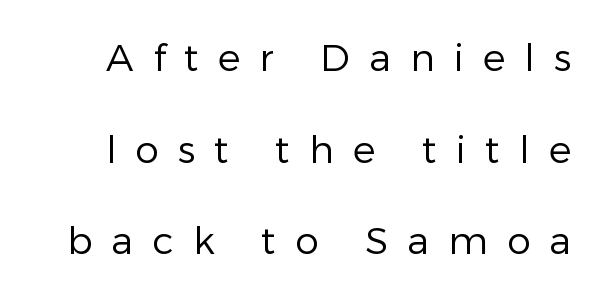
Q: Is the text bold? A: No.
Q: Is the text italic (slanted)? A: No, it is upright.
Q: Is the typeface a serif or a sans-serif typeface? A: Sans-serif.
Q: Is the text underlined? A: No.
Q: Is the spacing between letters normal or unusually wide? A: Unusually wide.
Q: Is the spacing between lines tight, normal or loose? A: Loose.
Q: Width (condensed, normal, or wide)? A: Normal.
Q: Stroke contrast? A: Low.
Q: x-height? A: Medium.
Q: Monospaced? A: No.
